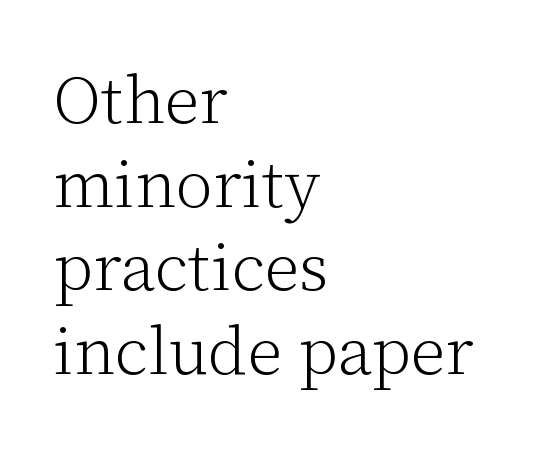
{"serif": "yes", "italic": "no", "bold": "no", "weight": "light", "width": "normal", "stroke_contrast": "low", "x_height": "medium", "monospaced": "no", "underline": "no", "align": "left", "line_spacing": "normal", "line_spacing_ratio": 1.25, "letter_spacing": "normal", "letter_spacing_em": 0.0, "glyph_px": 67}
